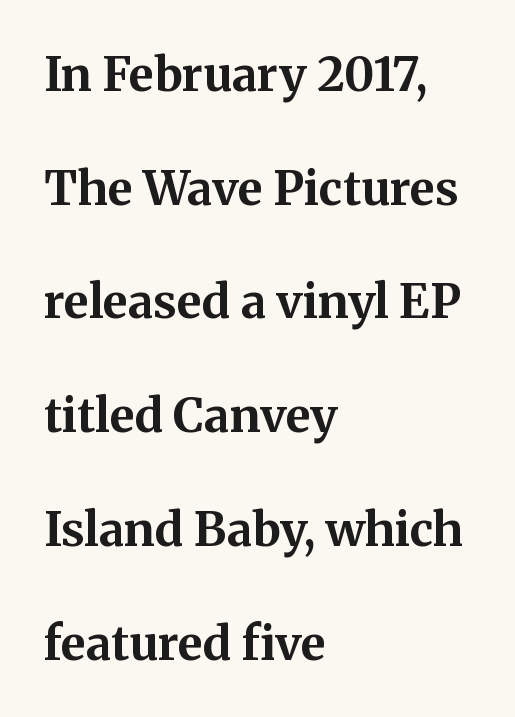
The image shows 47 px bold serif type, upright; set left-aligned, loose line spacing (2.42x), normal letter spacing, not underlined; medium stroke contrast and a medium x-height.
